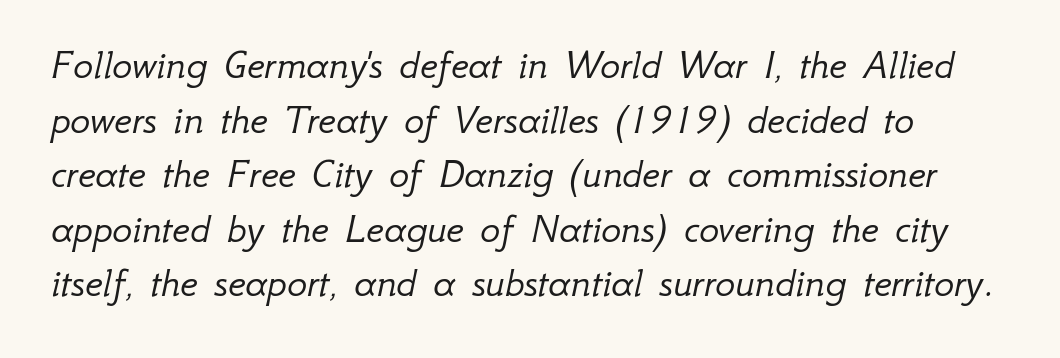
{"italic": "yes", "lean": "right", "slant_degrees": 12, "bold": "no", "weight": "light", "width": "normal", "stroke_contrast": "low", "x_height": "small", "monospaced": "no", "underline": "no", "line_spacing": "normal", "line_spacing_ratio": 1.3, "letter_spacing": "normal", "letter_spacing_em": 0.0, "glyph_px": 42}
